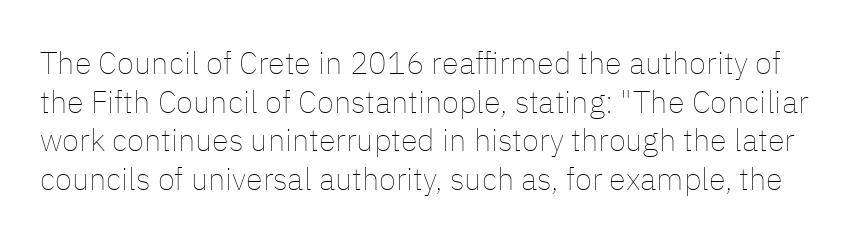
Anything drawn beneath the words? Only blank space. Weight class: somewhere from thin through regular. Note the varied advance widths — an 'i' is clearly narrower than an 'm'. There is no visible air inserted between adjacent glyphs. Quick note: interline space is typical. Is there any slant? The stems are plumb.
